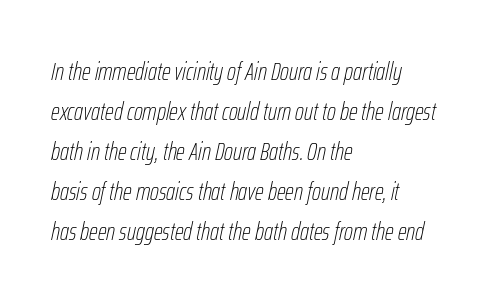
{"italic": "yes", "lean": "right", "slant_degrees": 12, "bold": "no", "underline": "no", "align": "left", "line_spacing": "normal", "line_spacing_ratio": 1.6, "letter_spacing": "normal", "letter_spacing_em": 0.0, "glyph_px": 25}
